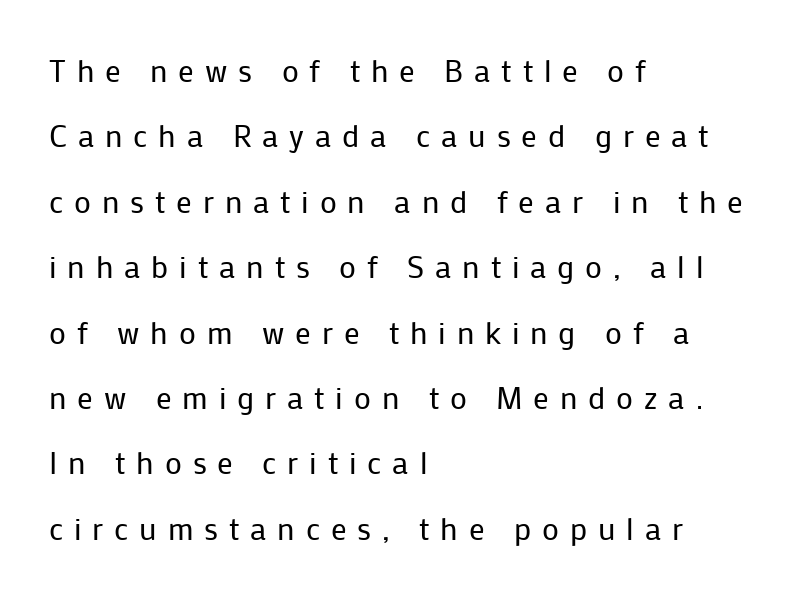
Nothing sits at the stroke ends, so this counts as sans-serif. Horizontal bands of white between lines are thick stripes. The gaps between neighbouring characters are conspicuously large. The specimen omits any rule beneath the text block's lines.
